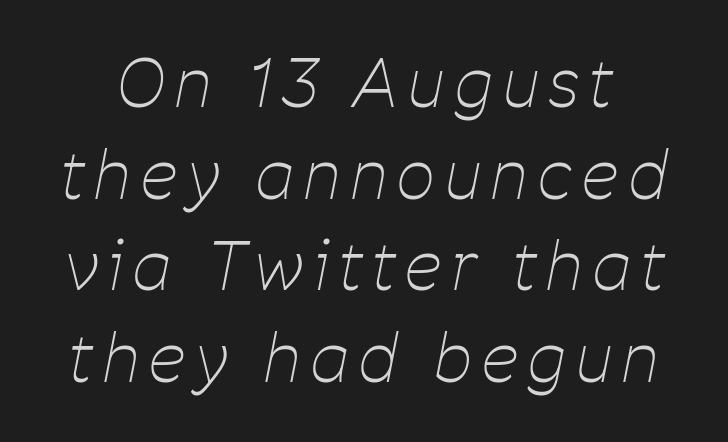
Q: Is the text bold? A: No.
Q: Is the text italic (slanted)? A: Yes, it leans right by about 11 degrees.
Q: Is the text underlined? A: No.
Q: Is the spacing between lines tight, normal or loose? A: Normal.
Q: Width (condensed, normal, or wide)? A: Condensed.
Q: Stroke contrast? A: Low.
Q: x-height? A: Medium.
Q: Monospaced? A: No.
